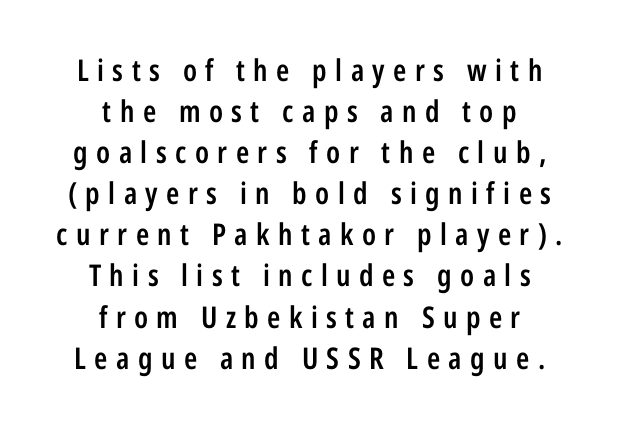
Q: Is the text bold? A: Semi-bold.
Q: Is the text italic (slanted)? A: No, it is upright.
Q: Is the typeface a serif or a sans-serif typeface? A: Sans-serif.
Q: Is the text underlined? A: No.
Q: How is the paragraph aligned? A: Centered.
Q: Is the spacing between letters normal or unusually wide? A: Unusually wide.
Q: Is the spacing between lines tight, normal or loose? A: Normal.
Q: Width (condensed, normal, or wide)? A: Condensed.
Q: Stroke contrast? A: Low.
Q: x-height? A: Medium.
Q: Monospaced? A: No.
